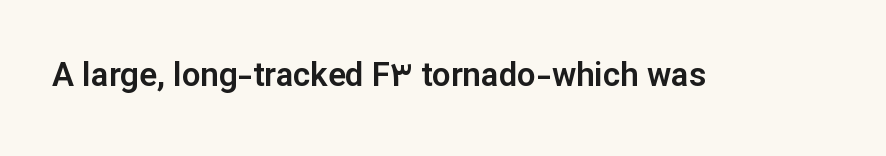
The image shows 33 px sans-serif type, upright; set normal letter spacing, not underlined; low stroke contrast and a medium x-height.
